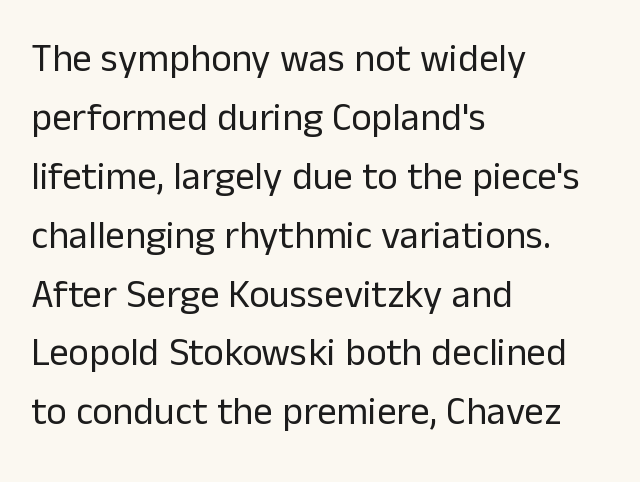
The image shows 39 px regular-weight sans-serif type, upright; set left-aligned, normal line spacing (1.51x), normal letter spacing, not underlined; low stroke contrast and a medium x-height.
